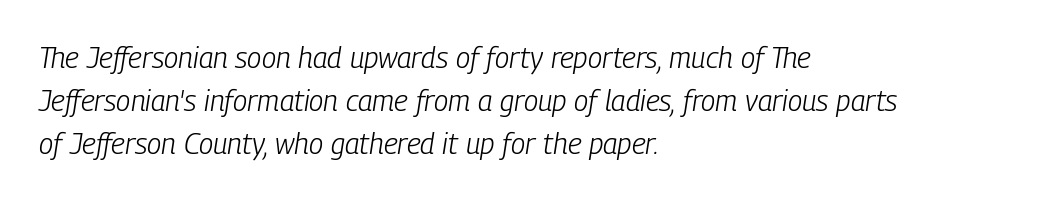
Q: Is the text bold? A: No.
Q: Is the text italic (slanted)? A: Yes, it leans right by about 9 degrees.
Q: Is the text underlined? A: No.
Q: How is the paragraph aligned? A: Left-aligned.
Q: Is the spacing between letters normal or unusually wide? A: Normal.
Q: Is the spacing between lines tight, normal or loose? A: Normal.
Q: Width (condensed, normal, or wide)? A: Condensed.
Q: Stroke contrast? A: Low.
Q: x-height? A: Medium.
Q: Monospaced? A: No.
